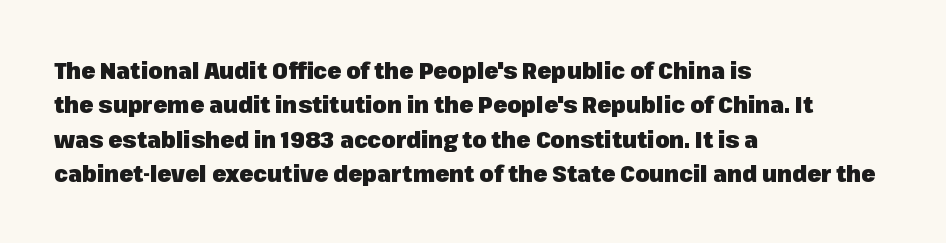
{"italic": "no", "bold": "yes", "underline": "no", "align": "left", "line_spacing": "normal", "line_spacing_ratio": 1.49, "letter_spacing": "normal", "letter_spacing_em": 0.0, "glyph_px": 23}
